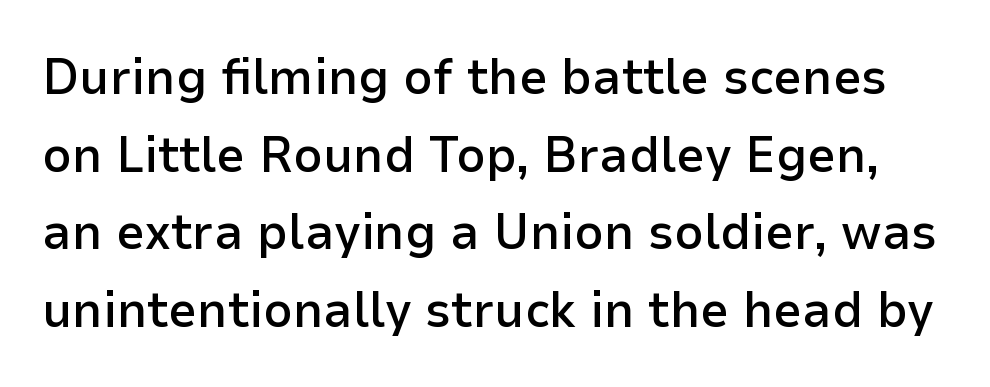
Anything drawn beneath the words? Only blank space. What kind of face is this? One without serifs — a sans. The face used here is a semibold: visibly heavier than regular, lighter than bold. Reading down the column, the eye jumps a familiar distance to each next line. Every character sits straight up, as roman type does.
